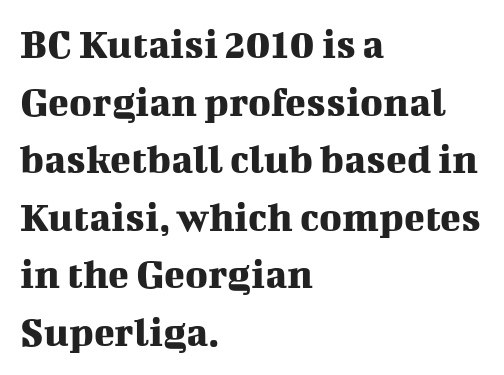
The image shows 43 px serif type, upright; set left-aligned, normal line spacing (1.34x), normal letter spacing, not underlined; medium stroke contrast and a medium x-height.
